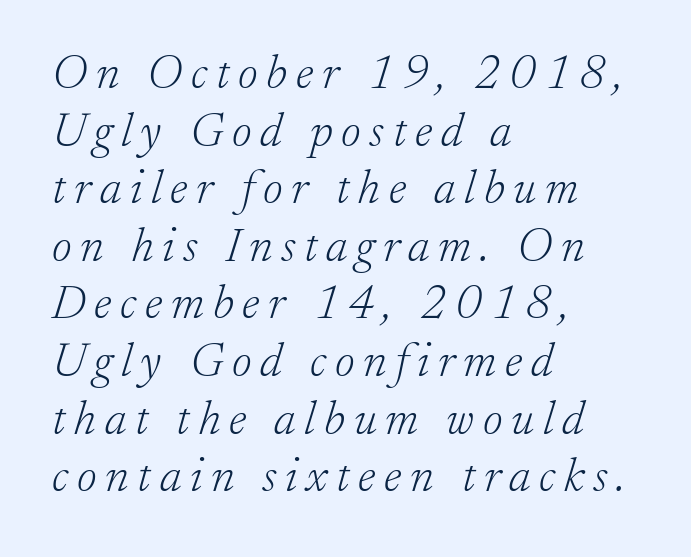
Descenders hang freely into open space. The rendering anchors every line to the left-hand side. Unbolded letterforms with no extra heft. The rendering applies a slant to the glyphs.
